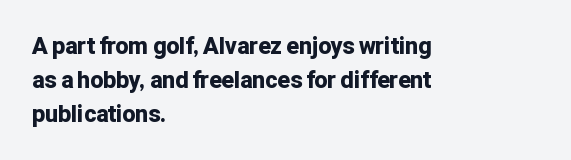
Q: Is the text bold? A: Yes.
Q: Is the text italic (slanted)? A: No, it is upright.
Q: Is the text underlined? A: No.
Q: How is the paragraph aligned? A: Left-aligned.
Q: Is the spacing between letters normal or unusually wide? A: Normal.
Q: Is the spacing between lines tight, normal or loose? A: Normal.
